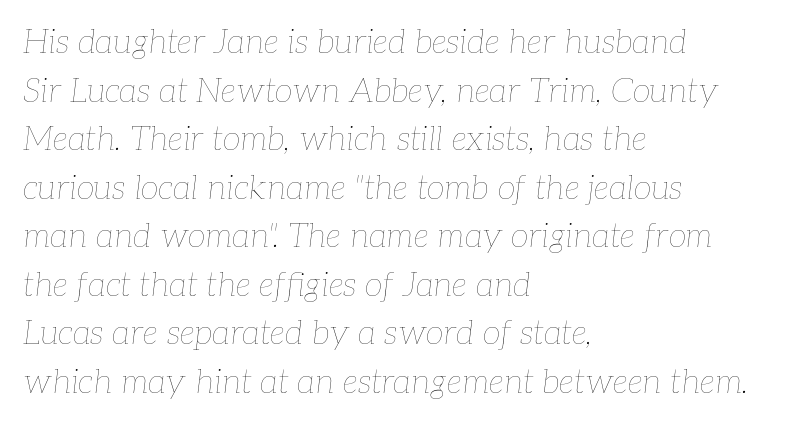
The weight tops out at a normal text grade. The glyphs are unaccompanied by any horizontal stroke below them. Rows of type keep a routine distance in the vertical direction. The letters advance in unequal steps, a hallmark of proportional type. Tall strokes in this sample are angled rather than plumb. Notice how the passage keeps a crisp vertical edge on the left only.
